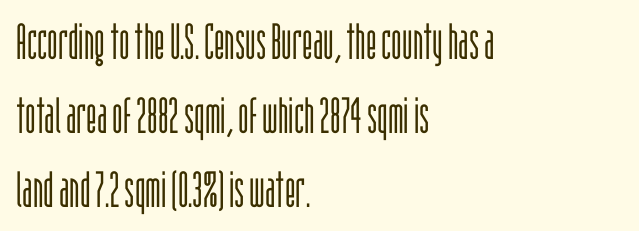
Q: Is the text bold? A: No.
Q: Is the text italic (slanted)? A: No, it is upright.
Q: Is the typeface a serif or a sans-serif typeface? A: Sans-serif.
Q: Is the text underlined? A: No.
Q: How is the paragraph aligned? A: Left-aligned.
Q: Is the spacing between letters normal or unusually wide? A: Normal.
Q: Is the spacing between lines tight, normal or loose? A: Normal.
Q: Width (condensed, normal, or wide)? A: Condensed.
Q: Stroke contrast? A: Low.
Q: x-height? A: Large.
Q: Monospaced? A: No.
